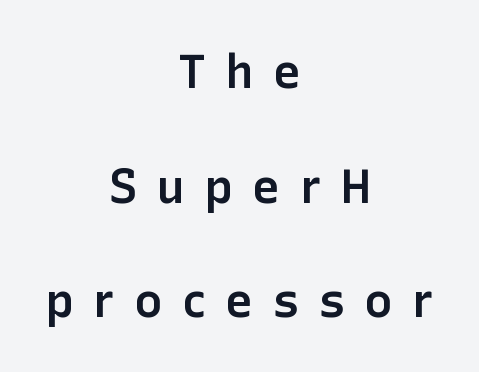
{"serif": "no", "italic": "no", "bold": "semi", "weight": "semibold", "width": "normal", "stroke_contrast": "low", "x_height": "medium", "monospaced": "no", "underline": "no", "align": "center", "line_spacing": "loose", "line_spacing_ratio": 2.39, "letter_spacing": "wide", "letter_spacing_em": 0.4, "glyph_px": 48}
